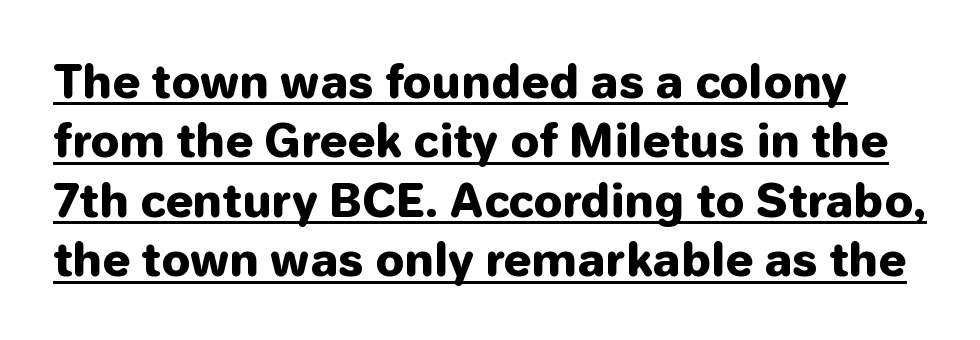
A continuous stroke trails under the words, as in a hyperlink. Each letter keeps its own natural width here, so spacing adapts to shape. Grotesque or geometric, the face here clearly has no serifs. Is there any slant? The stems are plumb.
